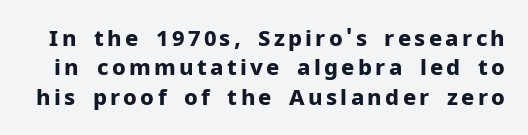
The image shows 22 px bold type, upright; set normal line spacing (1.34x), not underlined.
